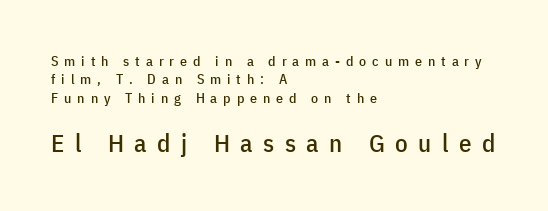
{"italic": "no", "underline": "no", "align": "left", "line_spacing": "normal", "line_spacing_ratio": 1.31, "letter_spacing": "wide", "letter_spacing_em": 0.42, "larger_block": "second", "size_ratio": 1.79, "glyph_px": 25}
